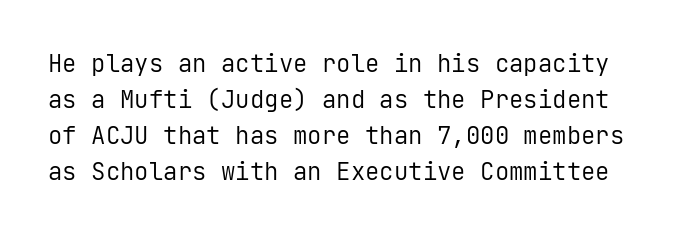
The image shows 24 px text type, upright; set normal line spacing (1.5x), normal letter spacing, not underlined.
